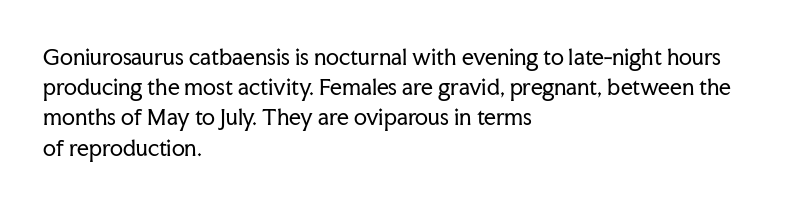
Q: Is the text bold? A: No.
Q: Is the text italic (slanted)? A: No, it is upright.
Q: Is the text underlined? A: No.
Q: How is the paragraph aligned? A: Left-aligned.
Q: Is the spacing between letters normal or unusually wide? A: Normal.
Q: Is the spacing between lines tight, normal or loose? A: Normal.
